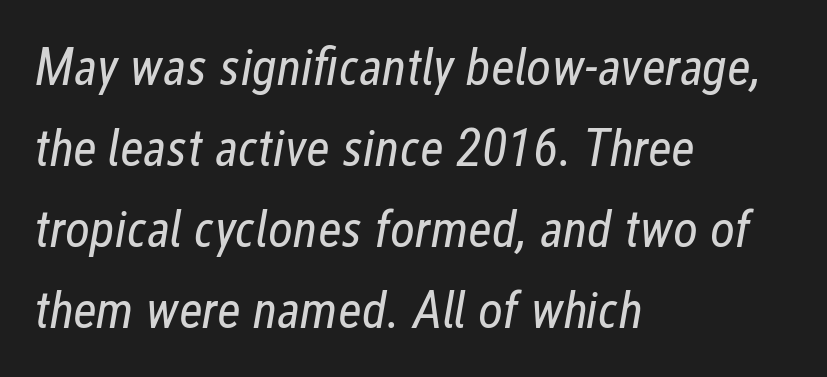
Words appear dense and cohesive because spacing is normal. The passage shown stacks its lines at a standard gap. The letters are slanted; this is an italic face. No letter is thick-stroked: the sample isn't bold.
